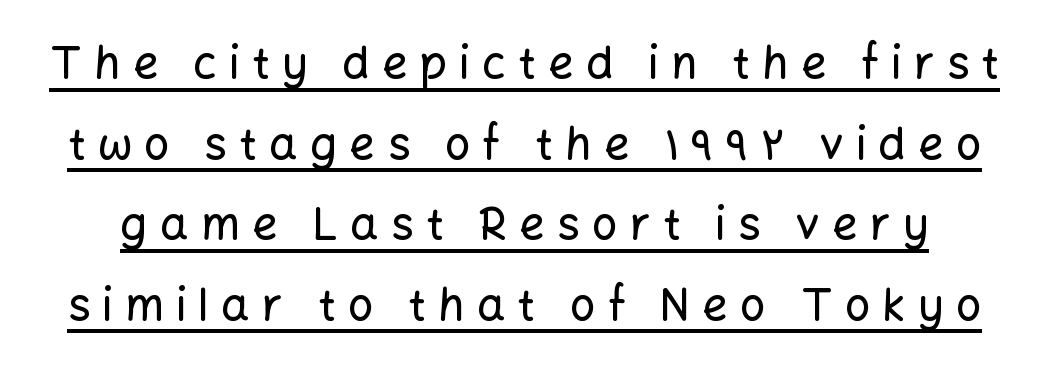
Posture: straight, roman, zero tilt. Someone cranked the tracking dial way up on this one. A continuous stroke trails under the words, as in a hyperlink. Letterform terminals end flat and unadorned throughout the passage.
